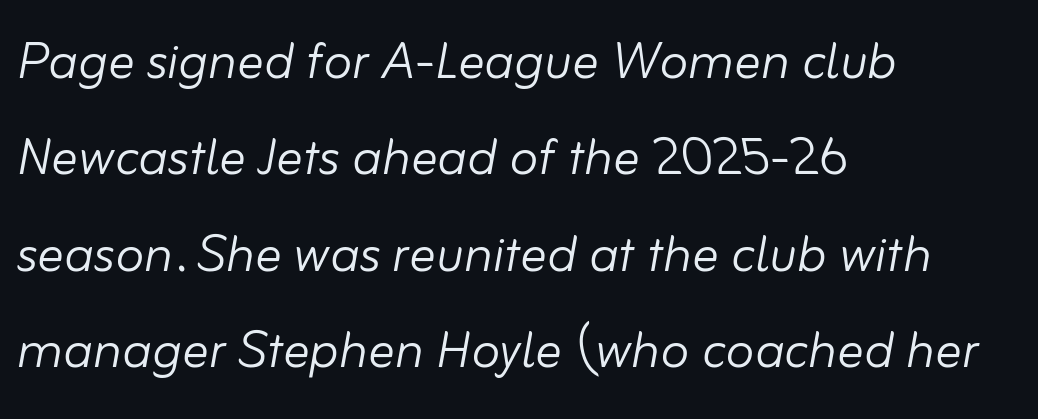
Check under the words: just untouched page. You could not count columns in this text — the font is proportionally spaced. One glance says typical: line gaps are just what's usual. This sample is left-justified, so line endings fall wherever the words run out. No extra ink here — the face is not bold. There is no visible air inserted between adjacent glyphs.
